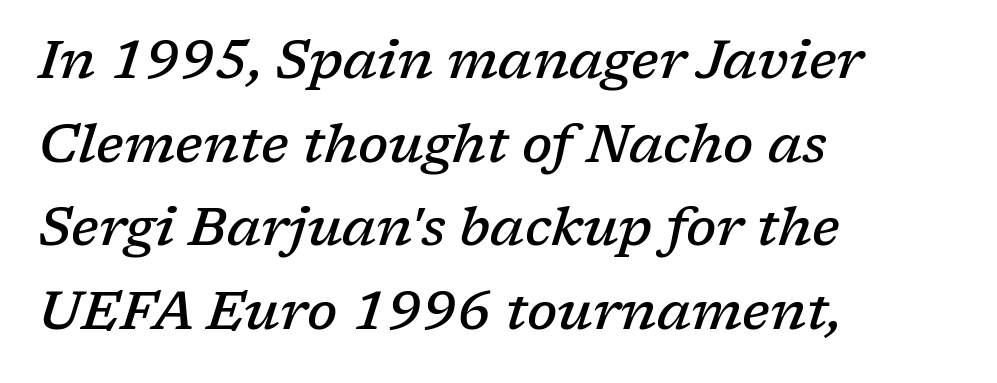
{"serif": "yes", "italic": "yes", "lean": "right", "slant_degrees": 17, "bold": "semi", "weight": "semibold", "width": "normal", "stroke_contrast": "low", "x_height": "medium", "monospaced": "no", "underline": "no", "align": "left", "line_spacing": "normal", "line_spacing_ratio": 1.55, "letter_spacing": "normal", "letter_spacing_em": 0.0, "glyph_px": 54}
